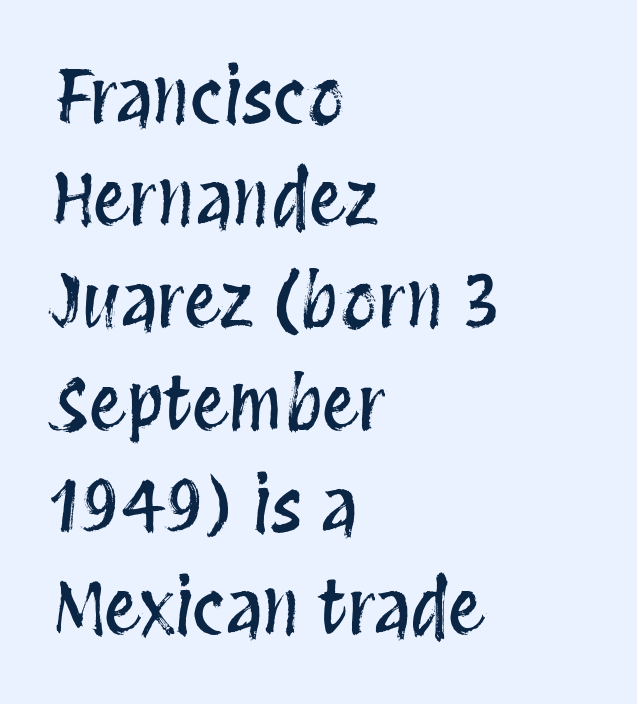
The image shows 73 px condensed type, upright; set left-aligned, normal line spacing (1.4x), normal letter spacing, not underlined; medium stroke contrast and a large x-height.
